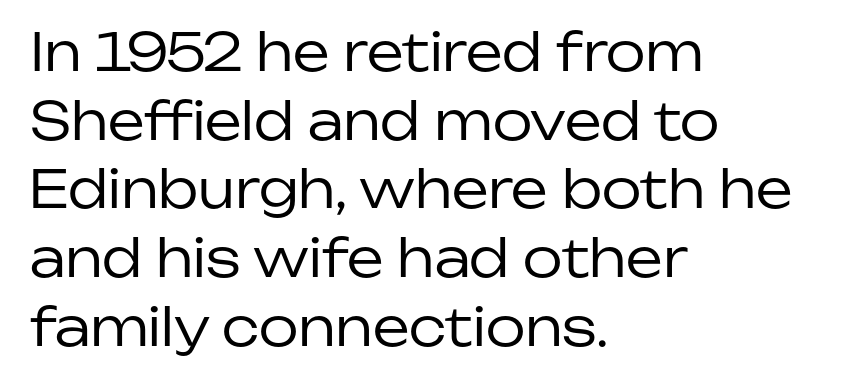
Q: Is the text bold? A: No.
Q: Is the text italic (slanted)? A: No, it is upright.
Q: Is the typeface a serif or a sans-serif typeface? A: Sans-serif.
Q: Is the text underlined? A: No.
Q: How is the paragraph aligned? A: Left-aligned.
Q: Is the spacing between letters normal or unusually wide? A: Normal.
Q: Is the spacing between lines tight, normal or loose? A: Normal.
Q: Width (condensed, normal, or wide)? A: Normal.
Q: Stroke contrast? A: Low.
Q: x-height? A: Medium.
Q: Monospaced? A: No.
